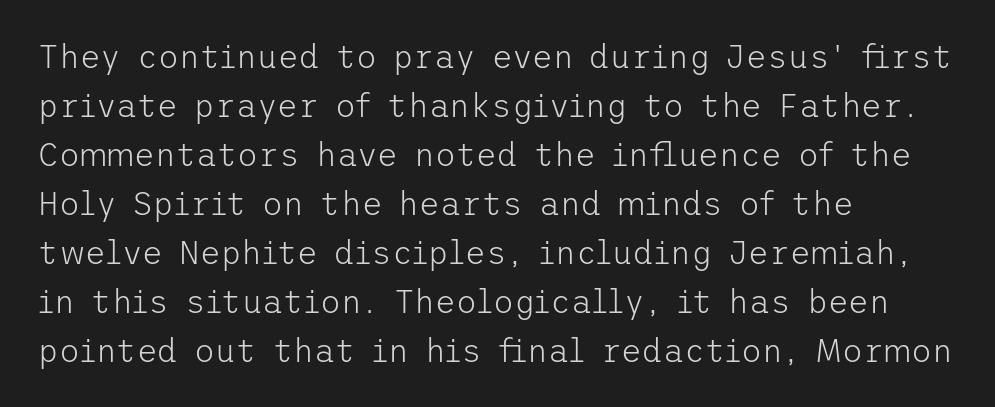
Q: Is the text bold? A: No.
Q: Is the text italic (slanted)? A: No, it is upright.
Q: Is the typeface a serif or a sans-serif typeface? A: Sans-serif.
Q: Is the text underlined? A: No.
Q: How is the paragraph aligned? A: Left-aligned.
Q: Is the spacing between letters normal or unusually wide? A: Normal.
Q: Is the spacing between lines tight, normal or loose? A: Normal.
Q: Width (condensed, normal, or wide)? A: Normal.
Q: Stroke contrast? A: Low.
Q: x-height? A: Medium.
